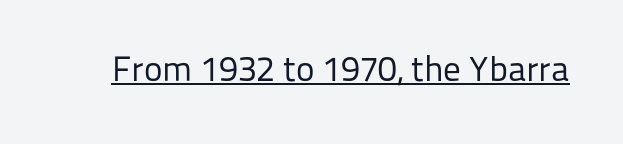
Q: Is the text bold? A: No.
Q: Is the text italic (slanted)? A: No, it is upright.
Q: Is the typeface a serif or a sans-serif typeface? A: Sans-serif.
Q: Is the text underlined? A: Yes.
Q: Is the spacing between letters normal or unusually wide? A: Normal.
Q: Width (condensed, normal, or wide)? A: Normal.
Q: Stroke contrast? A: Low.
Q: x-height? A: Medium.
Q: Monospaced? A: No.
